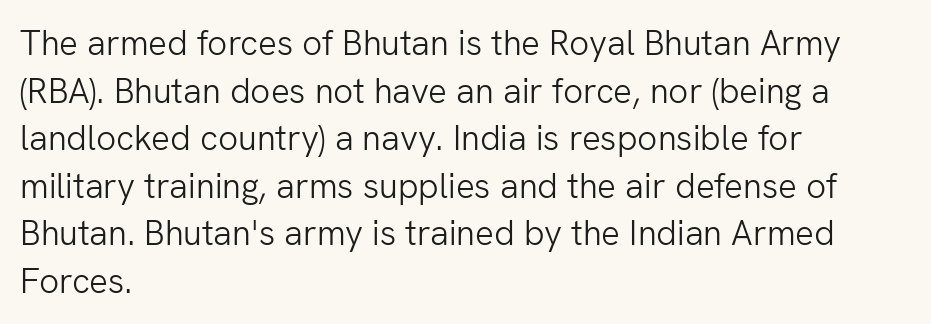
The image shows 35 px light sans-serif type, upright; set left-aligned, normal line spacing (1.36x), normal letter spacing, not underlined; low stroke contrast and a medium x-height.
